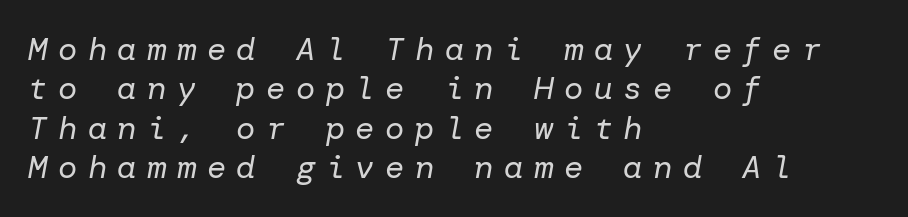
The image shows 32 px regular-weight type, italic (leaning right); set left-aligned, line spacing 1.23x, unusually wide letter spacing (+0.33 em), not underlined; low stroke contrast and a medium x-height.
